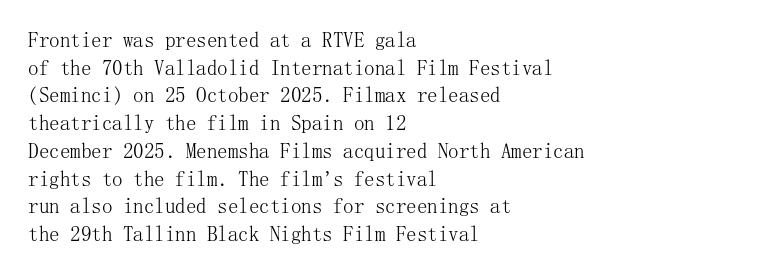
Every stem runs plumb, perpendicular to the baseline. Leftover space on each line is placed entirely after the last word. Check the space under the baseline: it is left empty. This reads as an unemphasized weight, regular at the heaviest. Caption: standard tracking, unaltered.
